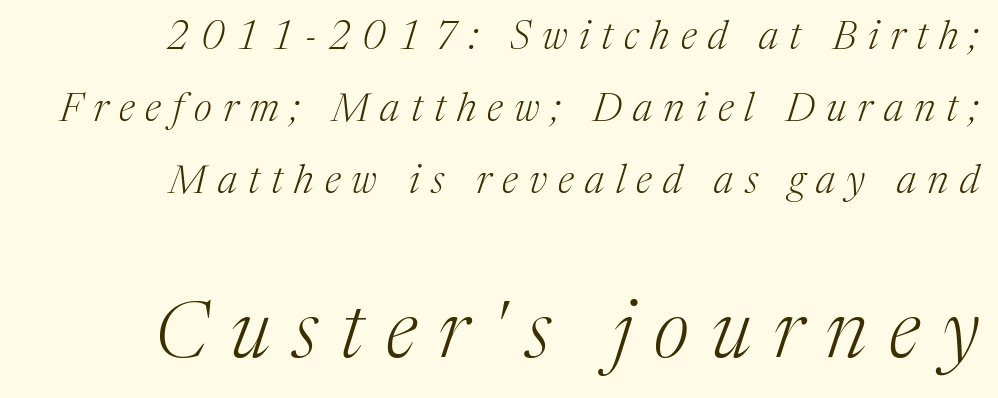
The space directly below the letters is spotless. Someone cranked the tracking dial way up on this one. Each stroke keeps to a modest, everyday thickness or less. Stroke terminals: seriffed.
